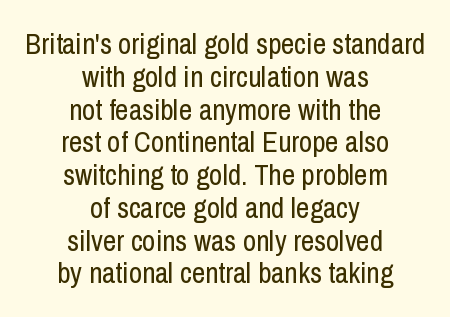
The image shows 29 px regular-weight, condensed sans-serif type, upright; set centered, tight line spacing (1.13x), normal letter spacing, not underlined; low stroke contrast and a medium x-height.
